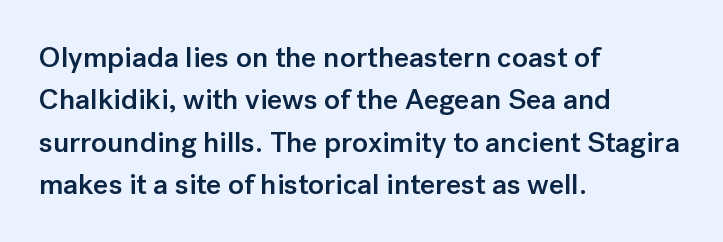
{"serif": "no", "italic": "no", "bold": "semi", "weight": "semibold", "width": "normal", "stroke_contrast": "low", "x_height": "medium", "monospaced": "no", "underline": "no", "align": "left", "line_spacing": "normal", "line_spacing_ratio": 1.46, "letter_spacing": "normal", "letter_spacing_em": 0.0, "glyph_px": 29}
